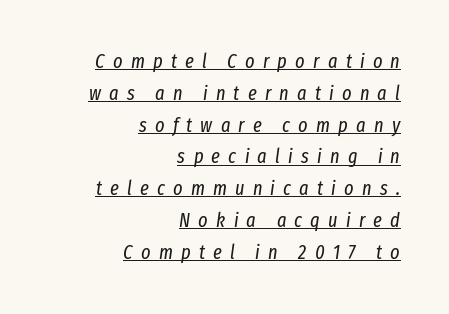
{"italic": "yes", "lean": "right", "slant_degrees": 8, "bold": "no", "underline": "yes", "align": "right", "line_spacing": "normal", "line_spacing_ratio": 1.59, "letter_spacing": "wide", "letter_spacing_em": 0.41, "glyph_px": 20}
